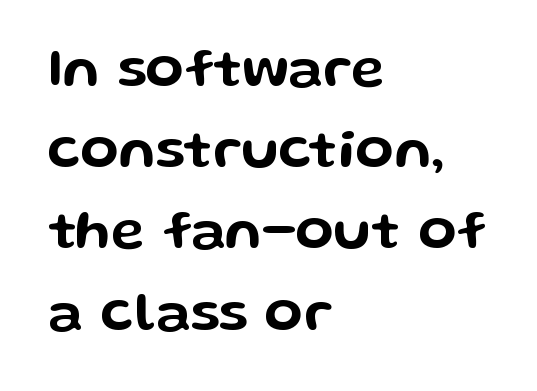
Q: Is the text italic (slanted)? A: No, it is upright.
Q: Is the typeface a serif or a sans-serif typeface? A: Sans-serif.
Q: Is the text underlined? A: No.
Q: How is the paragraph aligned? A: Left-aligned.
Q: Is the spacing between letters normal or unusually wide? A: Normal.
Q: Is the spacing between lines tight, normal or loose? A: Normal.
Q: Width (condensed, normal, or wide)? A: Wide.
Q: Stroke contrast? A: Low.
Q: x-height? A: Medium.
Q: Monospaced? A: No.
